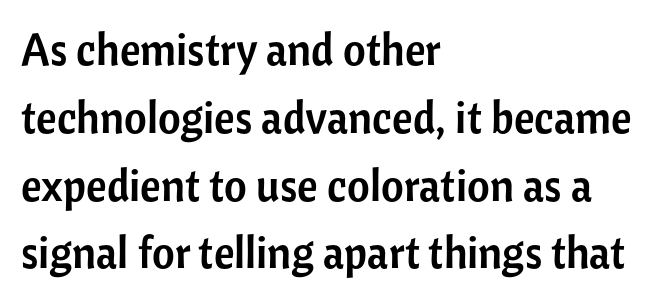
The image shows 44 px sans-serif type, upright; set left-aligned, normal line spacing (1.54x), normal letter spacing, not underlined; low stroke contrast and a medium x-height.
